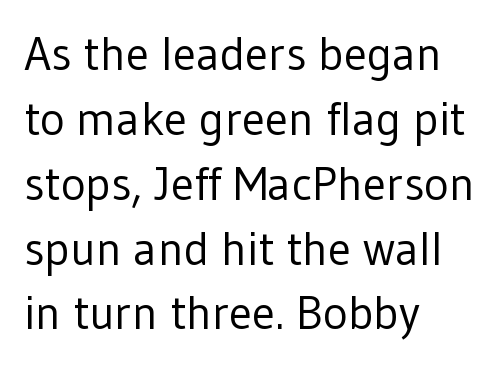
{"serif": "no", "italic": "no", "bold": "no", "weight": "regular", "width": "normal", "stroke_contrast": "low", "x_height": "medium", "monospaced": "no", "underline": "no", "align": "left", "line_spacing": "normal", "line_spacing_ratio": 1.38, "letter_spacing": "normal", "letter_spacing_em": 0.0, "glyph_px": 47}
